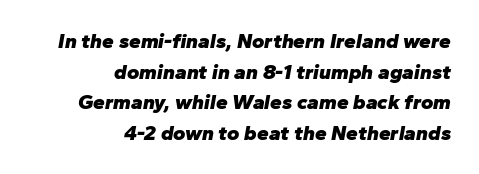
The gaps between neighbouring characters are ordinary and unremarkable. Descenders are the only things crossing below the line. Line endings align vertically; line beginnings do not. Is the type bold? Yes — the strokes are clearly thick and heavy.
